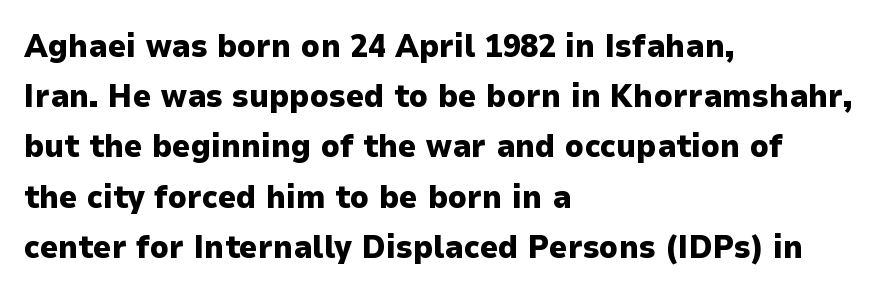
The image shows 32 px heavy sans-serif type, upright; set left-aligned, normal line spacing (1.57x), normal letter spacing, not underlined; low stroke contrast and a medium x-height.
